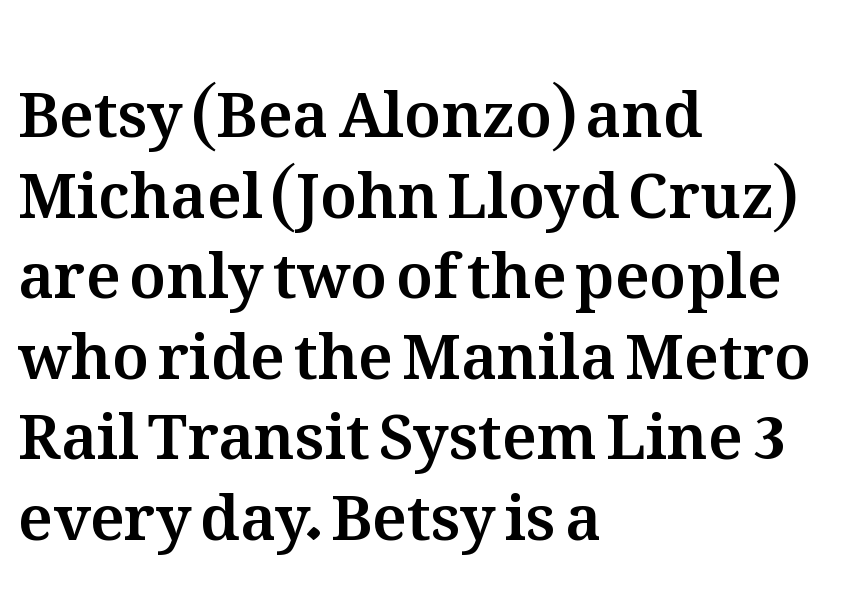
The image shows 62 px text type, upright; set left-aligned, normal line spacing (1.3x), normal letter spacing, not underlined; medium stroke contrast and a medium x-height.
